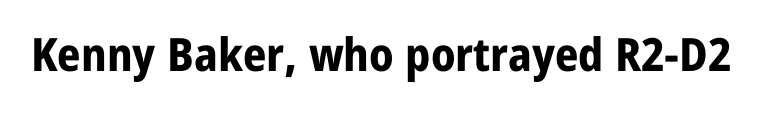
The image shows 46 px bold sans-serif type, upright; set normal letter spacing, not underlined; low stroke contrast and a medium x-height.
